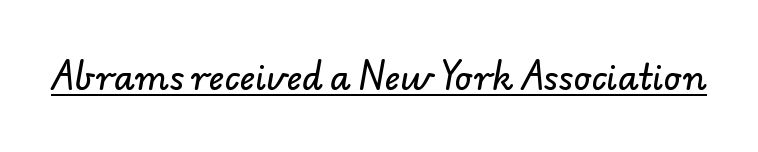
Q: Is the typeface a serif or a sans-serif typeface? A: Sans-serif.
Q: Is the text underlined? A: Yes.
Q: Is the spacing between letters normal or unusually wide? A: Normal.
Q: Width (condensed, normal, or wide)? A: Normal.
Q: Stroke contrast? A: Low.
Q: x-height? A: Small.
Q: Monospaced? A: No.
